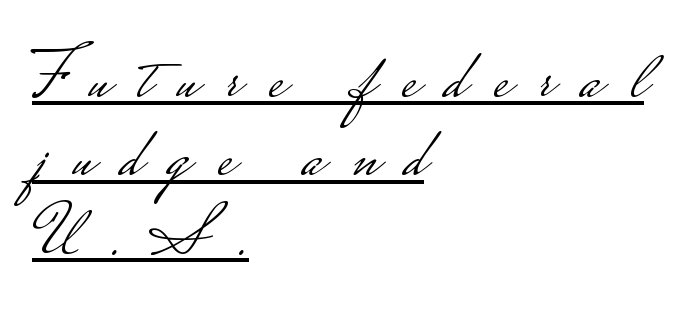
Q: Is the text bold? A: No.
Q: Is the text italic (slanted)? A: Yes.
Q: Is the typeface a serif or a sans-serif typeface? A: Sans-serif.
Q: Is the text underlined? A: Yes.
Q: How is the paragraph aligned? A: Left-aligned.
Q: Is the spacing between letters normal or unusually wide? A: Unusually wide.
Q: Is the spacing between lines tight, normal or loose? A: Tight.
Q: Width (condensed, normal, or wide)? A: Wide.
Q: Stroke contrast? A: Low.
Q: Monospaced? A: No.
